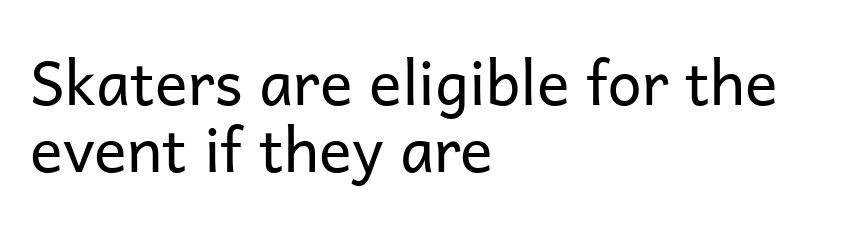
If you drew a ruler down the left edge, every line would touch it. The passage shown is typed in a proportional face where columns would drift. The line texture is even and compact thanks to regular tracking. The leading is snug, giving the passage a crowded texture.
